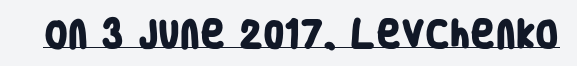
{"serif": "no", "bold": "yes", "weight": "heavy", "width": "condensed", "stroke_contrast": "low", "x_height": "large", "monospaced": "no", "underline": "yes", "letter_spacing": "normal", "letter_spacing_em": 0.0, "glyph_px": 30}
